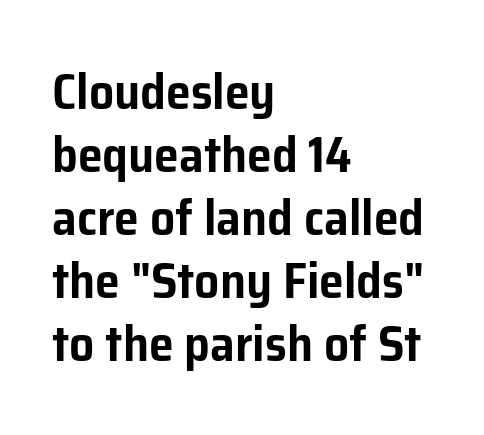
What stands out about the letter spacing? Nothing — it is the standard amount. Words float on clear page, feet unadorned. Think of a printed novel: that variable character pitch is what you see here. What's the leading like? Ordinary, nothing unusual.
